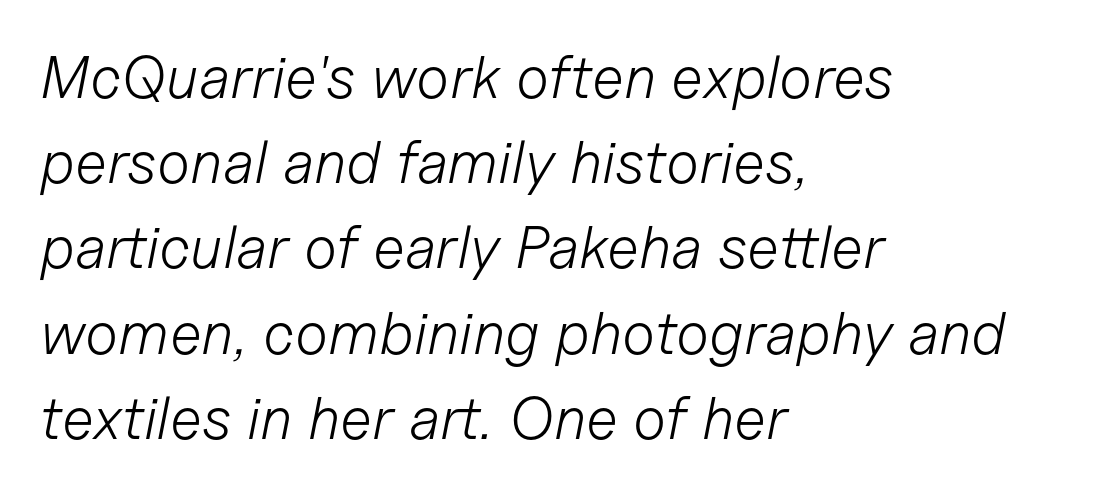
Q: Is the text bold? A: No.
Q: Is the text italic (slanted)? A: Yes, it leans right by about 11 degrees.
Q: Is the text underlined? A: No.
Q: How is the paragraph aligned? A: Left-aligned.
Q: Is the spacing between letters normal or unusually wide? A: Normal.
Q: Is the spacing between lines tight, normal or loose? A: Normal.
Q: Width (condensed, normal, or wide)? A: Normal.
Q: Stroke contrast? A: Low.
Q: x-height? A: Medium.
Q: Monospaced? A: No.
